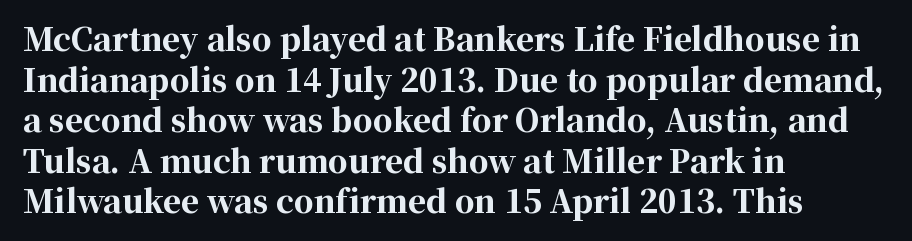
Q: Is the text bold? A: Yes.
Q: Is the text italic (slanted)? A: No, it is upright.
Q: Is the typeface a serif or a sans-serif typeface? A: Serif.
Q: Is the text underlined? A: No.
Q: How is the paragraph aligned? A: Left-aligned.
Q: Is the spacing between letters normal or unusually wide? A: Normal.
Q: Is the spacing between lines tight, normal or loose? A: Normal.
Q: Width (condensed, normal, or wide)? A: Normal.
Q: Stroke contrast? A: High.
Q: x-height? A: Medium.
Q: Monospaced? A: No.
